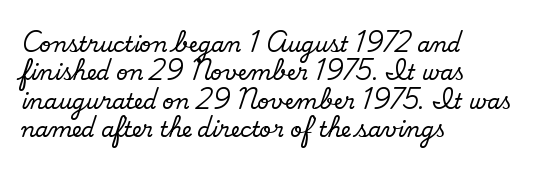
The specimen omits any rule beneath the text block's lines. The setting favours the left margin, as ordinary paragraphs usually do. How are the letters spaced? Ordinarily, with no added tracking. The passage shown stacks its lines at a standard gap.
